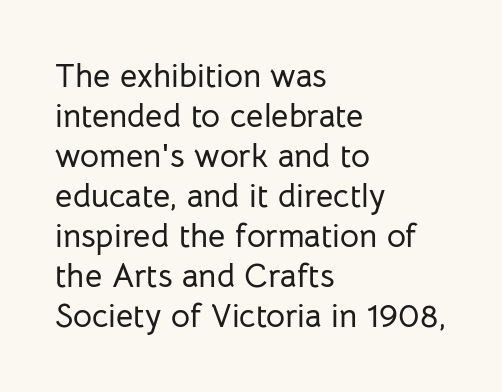
{"serif": "no", "italic": "no", "width": "normal", "stroke_contrast": "low", "x_height": "medium", "monospaced": "no", "underline": "no", "align": "left", "line_spacing_ratio": 1.21, "letter_spacing": "normal", "letter_spacing_em": 0.0, "glyph_px": 33}
